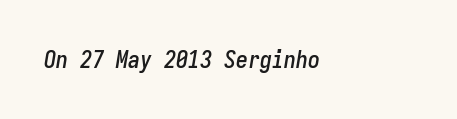
{"italic": "yes", "lean": "right", "slant_degrees": 9, "underline": "no", "align": "left", "letter_spacing": "normal", "letter_spacing_em": 0.0, "glyph_px": 24}
